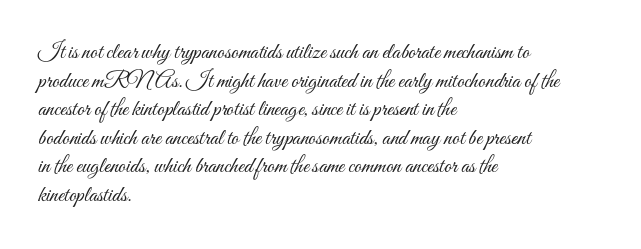
The image shows 23 px text type; set left-aligned, line spacing 1.24x, normal letter spacing, not underlined.
